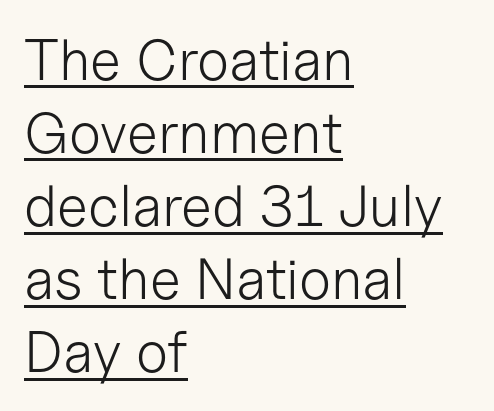
The image shows 58 px light sans-serif type, upright; set left-aligned, normal line spacing (1.26x), normal letter spacing, underlined; low stroke contrast and a medium x-height.
